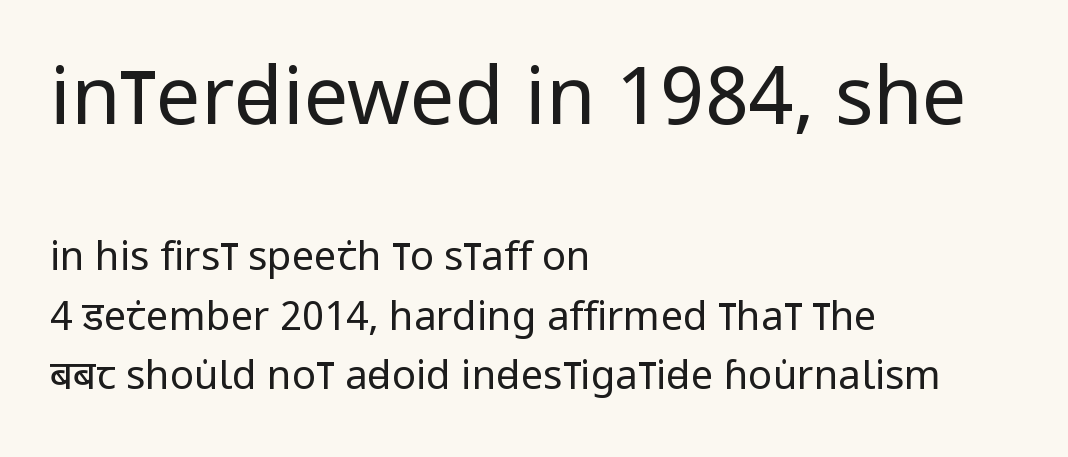
Q: Is the text bold? A: No.
Q: Is the text italic (slanted)? A: No, it is upright.
Q: Is the typeface a serif or a sans-serif typeface? A: Sans-serif.
Q: Is the text underlined? A: No.
Q: How is the paragraph aligned? A: Left-aligned.
Q: Is the spacing between letters normal or unusually wide? A: Normal.
Q: Is the spacing between lines tight, normal or loose? A: Normal.
Q: Which block of text is set in a larger size, the first (top) or the second (bottom)? A: The first (top) one.
Q: Width (condensed, normal, or wide)? A: Condensed.
Q: Stroke contrast? A: Low.
Q: x-height? A: Large.
Q: Monospaced? A: No.
